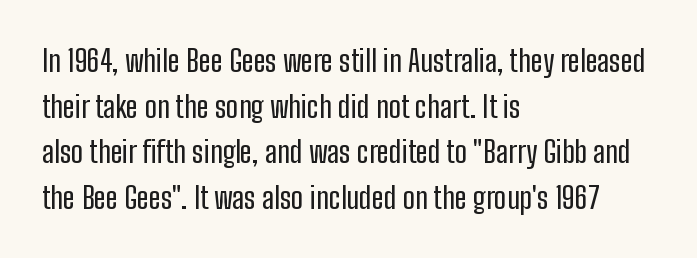
The image shows 30 px condensed sans-serif type, upright; set left-aligned, normal line spacing (1.52x), normal letter spacing, not underlined; low stroke contrast and a medium x-height.
